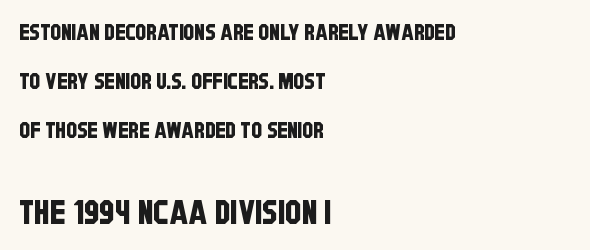
Q: Is the typeface a serif or a sans-serif typeface? A: Sans-serif.
Q: Is the text underlined? A: No.
Q: How is the paragraph aligned? A: Left-aligned.
Q: Is the spacing between letters normal or unusually wide? A: Normal.
Q: Is the spacing between lines tight, normal or loose? A: Loose.
Q: Which block of text is set in a larger size, the first (top) or the second (bottom)? A: The second (bottom) one.
Q: Width (condensed, normal, or wide)? A: Condensed.
Q: Stroke contrast? A: Low.
Q: x-height? A: Large.
Q: Monospaced? A: No.
